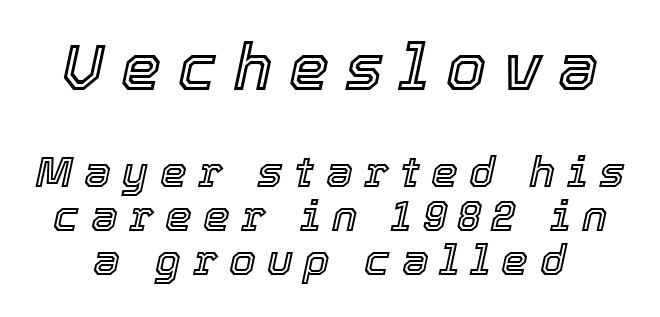
The image shows 64 px text type, italic (leaning right); set tight line spacing (1.02x), unusually wide letter spacing (+0.26 em), not underlined; the first (top) block is 1.49x larger; a medium x-height.
